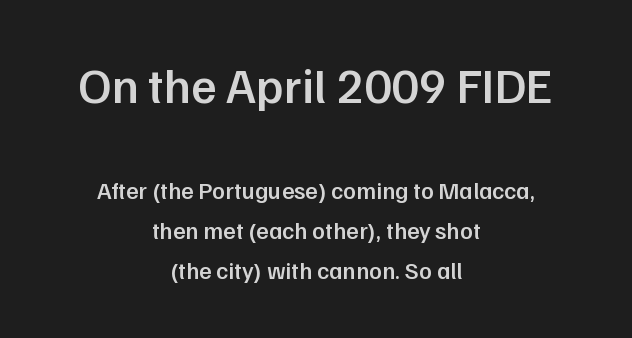
Q: Is the text bold? A: Semi-bold.
Q: Is the text italic (slanted)? A: No, it is upright.
Q: Is the typeface a serif or a sans-serif typeface? A: Sans-serif.
Q: Is the text underlined? A: No.
Q: How is the paragraph aligned? A: Centered.
Q: Is the spacing between letters normal or unusually wide? A: Normal.
Q: Is the spacing between lines tight, normal or loose? A: Normal.
Q: Which block of text is set in a larger size, the first (top) or the second (bottom)? A: The first (top) one.
Q: Width (condensed, normal, or wide)? A: Normal.
Q: Stroke contrast? A: Low.
Q: x-height? A: Medium.
Q: Monospaced? A: No.
